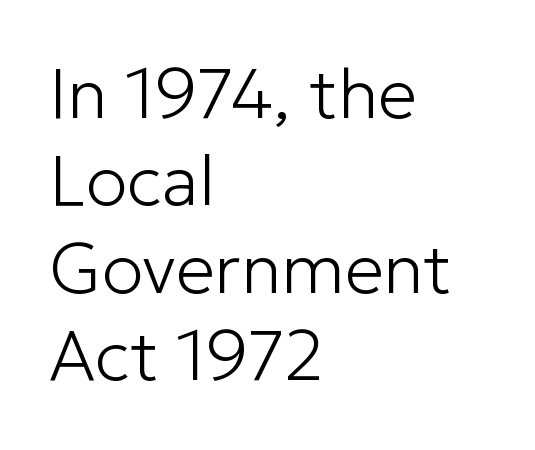
{"serif": "no", "italic": "no", "bold": "no", "weight": "light", "width": "normal", "stroke_contrast": "low", "x_height": "medium", "monospaced": "no", "underline": "no", "align": "left", "line_spacing": "normal", "line_spacing_ratio": 1.25, "letter_spacing": "normal", "letter_spacing_em": 0.0, "glyph_px": 70}
